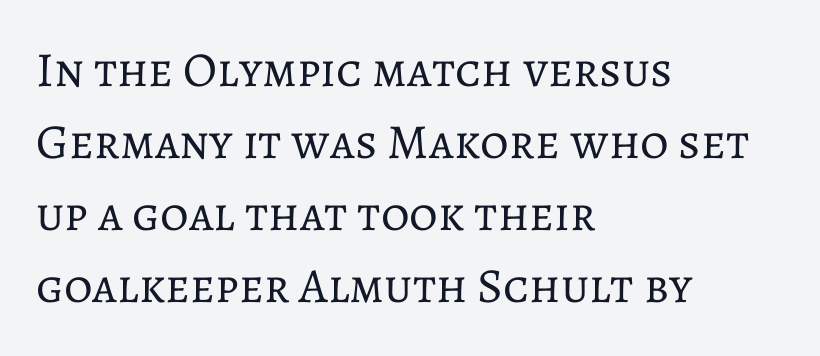
The image shows 49 px regular-weight type, upright; set left-aligned, normal line spacing (1.47x), normal letter spacing, not underlined; low stroke contrast and a medium x-height.
